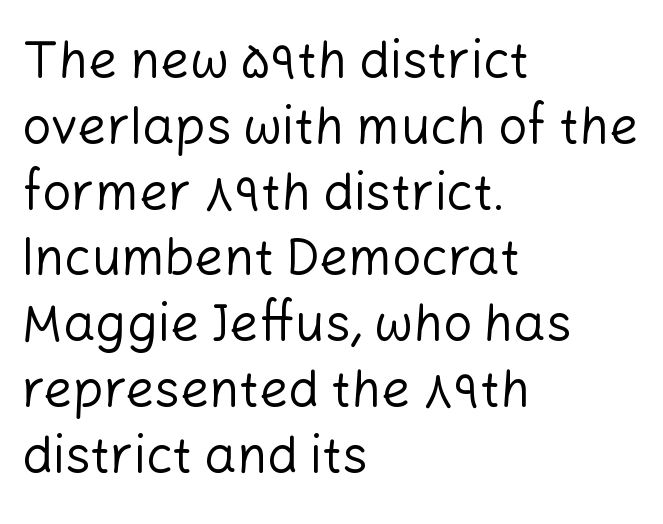
Q: Is the text bold? A: No.
Q: Is the text italic (slanted)? A: No, it is upright.
Q: Is the typeface a serif or a sans-serif typeface? A: Sans-serif.
Q: Is the text underlined? A: No.
Q: How is the paragraph aligned? A: Left-aligned.
Q: Is the spacing between letters normal or unusually wide? A: Normal.
Q: Is the spacing between lines tight, normal or loose? A: Normal.
Q: Width (condensed, normal, or wide)? A: Normal.
Q: Stroke contrast? A: Low.
Q: x-height? A: Medium.
Q: Monospaced? A: No.
